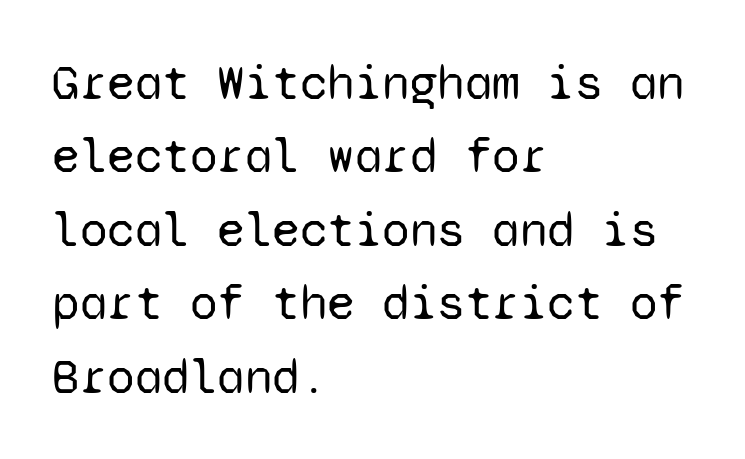
The lines are quadded left. Students, observe: this is what conventionally led text looks like. The glyphs in this specimen are sans serif. Anything drawn beneath the words? Only blank space. The typeface has the unassuming heft of standard copy or less.
